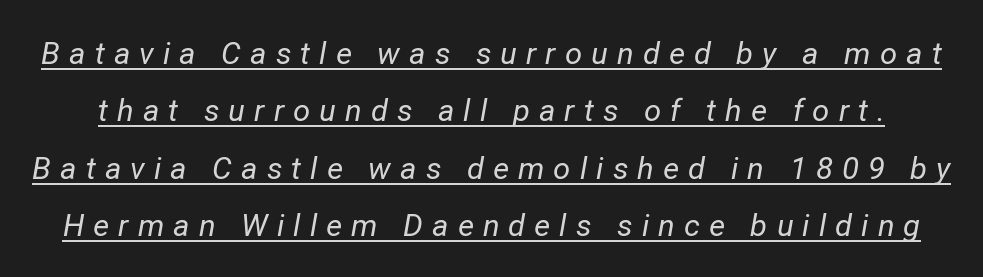
Every word sits above its own underline. Look at the tracking — it's clearly loosened, letters drifting apart. The specimen reads as italic at a glance. This reads as an unemphasized weight, regular at the heaviest. Spacing verdict: proportional, widths tailored to each character.
